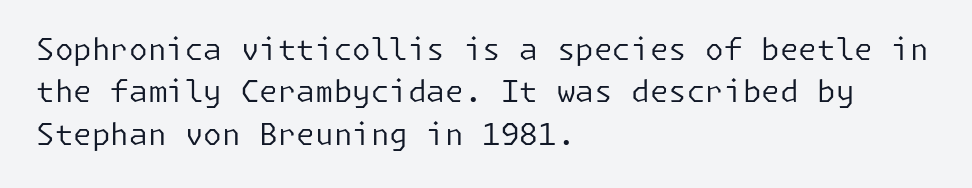
Are there feet on the stems? There aren't — it's a sans. Glance below the letters and you will spot only blank space. The line-height multiplier appears to be the usual default. Nothing unusual about the tracking: characters are spaced as the font intends. Every character sits straight up, as roman type does. Stems and bowls with no extra thickness — not bold.
